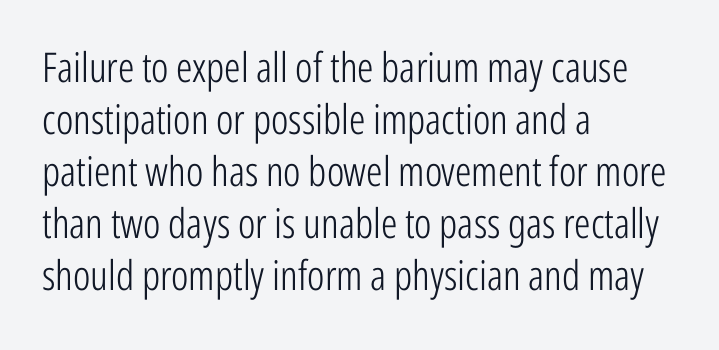
The image shows 41 px light, condensed sans-serif type, upright; set left-aligned, normal line spacing (1.27x), normal letter spacing, not underlined; low stroke contrast and a medium x-height.
